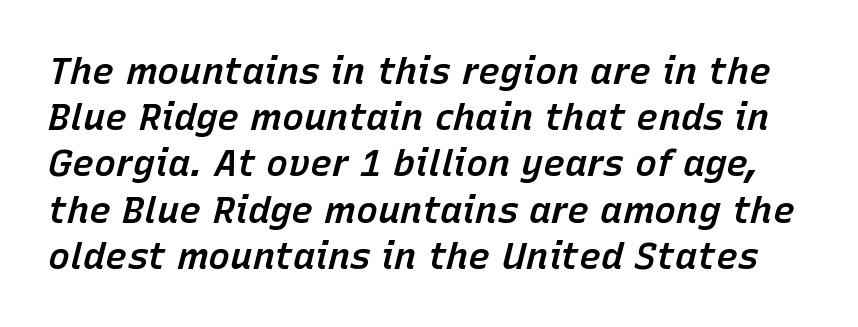
Yep, that's italic — everything's leaning. Each row of text sits above clean, open space. Look at the stroke-to-counter ratio: somewhat heavy, a semibold. Regular leading.
